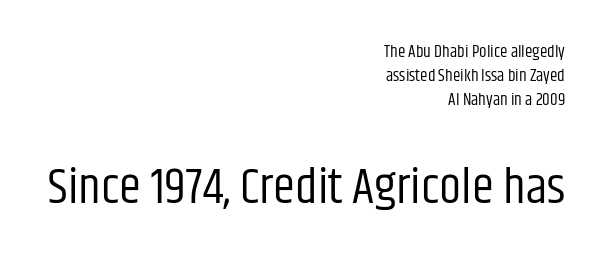
The second block has been scaled up relative to the first. Posture: straight, roman, zero tilt. Caption: standard tracking, unaltered. Serif or sans? Sans — the stroke terminals are bare.
